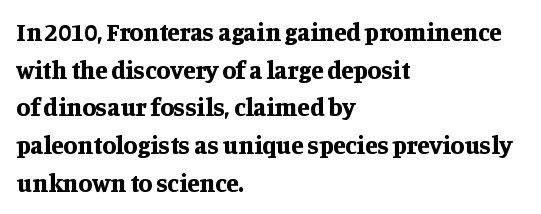
The image shows 25 px bold type, upright; set left-aligned, normal line spacing (1.51x), normal letter spacing, not underlined.
